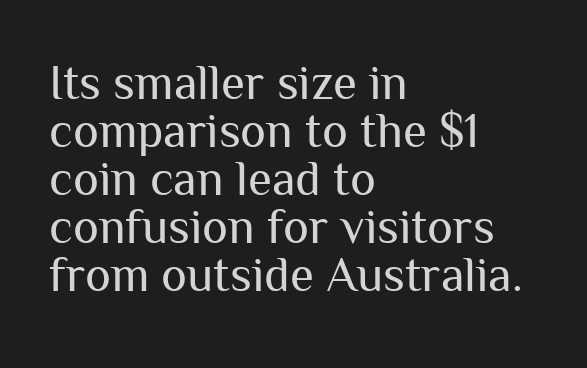
Q: Is the text bold? A: No.
Q: Is the text italic (slanted)? A: No, it is upright.
Q: Is the typeface a serif or a sans-serif typeface? A: Sans-serif.
Q: Is the text underlined? A: No.
Q: How is the paragraph aligned? A: Left-aligned.
Q: Is the spacing between letters normal or unusually wide? A: Normal.
Q: Is the spacing between lines tight, normal or loose? A: Tight.
Q: Width (condensed, normal, or wide)? A: Normal.
Q: Stroke contrast? A: Medium.
Q: x-height? A: Medium.
Q: Monospaced? A: No.
